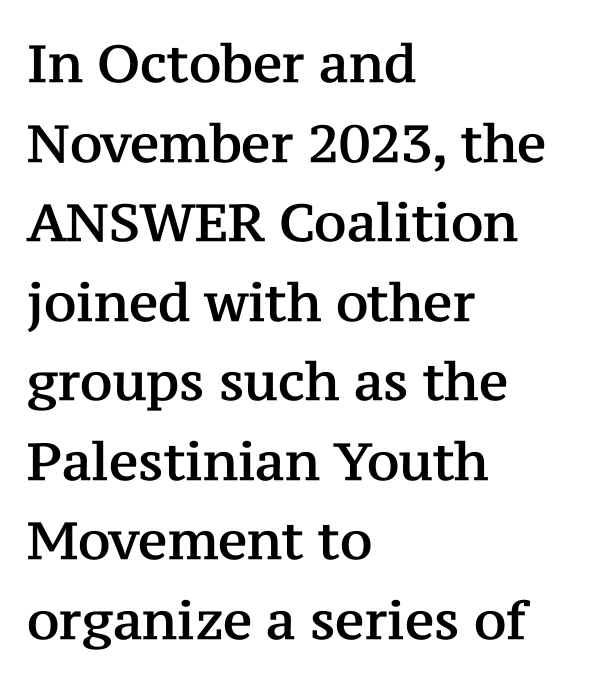
The image shows 52 px serif type, upright; set left-aligned, normal line spacing (1.53x), normal letter spacing, not underlined; medium stroke contrast and a medium x-height.
